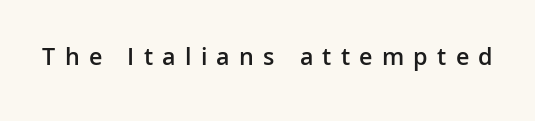
{"italic": "no", "bold": "semi", "underline": "no", "letter_spacing": "wide", "letter_spacing_em": 0.37, "glyph_px": 25}
